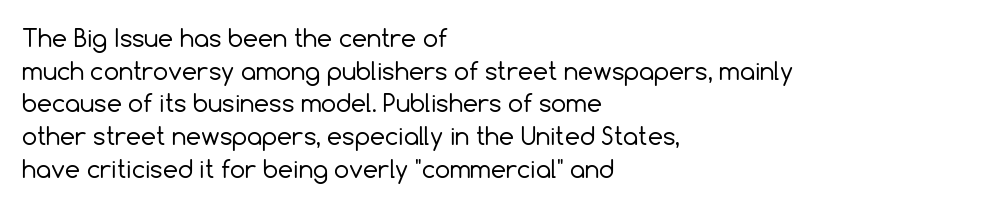
The image shows 24 px text type, upright; set left-aligned, normal line spacing (1.36x), normal letter spacing, not underlined.
